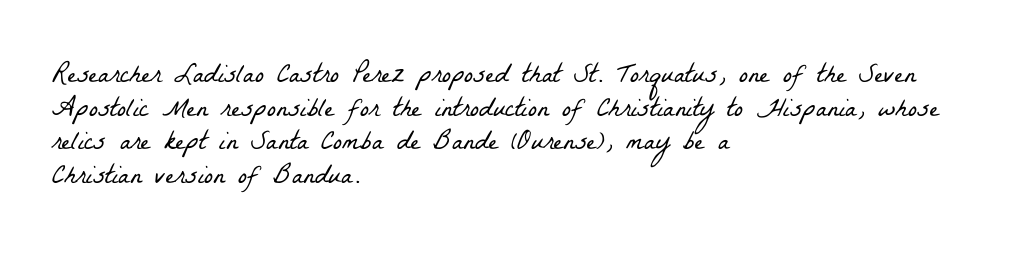
The image shows 27 px text type; set left-aligned, normal line spacing (1.25x), normal letter spacing, not underlined.
